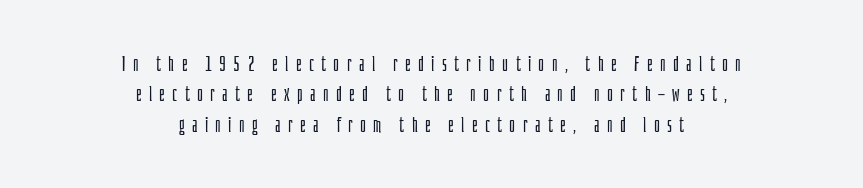
{"italic": "no", "bold": "no", "underline": "no", "align": "center", "line_spacing": "normal", "line_spacing_ratio": 1.52, "letter_spacing": "wide", "letter_spacing_em": 0.37, "glyph_px": 20}
